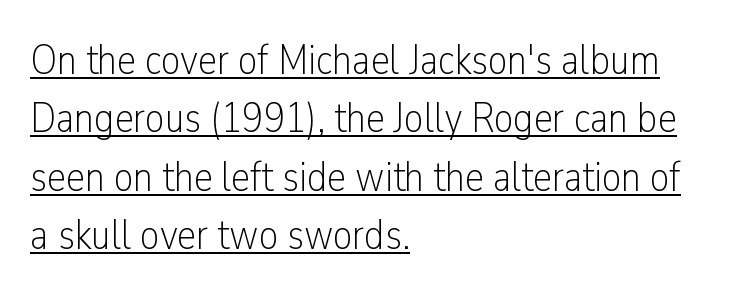
{"serif": "no", "italic": "no", "bold": "no", "weight": "light", "width": "condensed", "stroke_contrast": "low", "x_height": "medium", "monospaced": "no", "underline": "yes", "align": "left", "line_spacing": "normal", "line_spacing_ratio": 1.36, "letter_spacing": "normal", "letter_spacing_em": 0.0, "glyph_px": 43}
